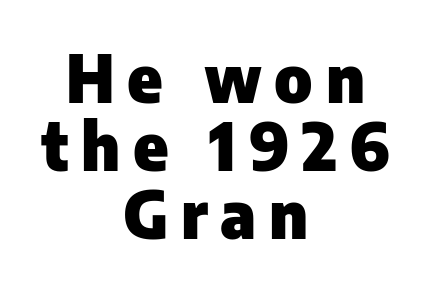
Is this a fixed-width face? No — the glyphs have proportional, varying widths. The typography opts for an upright posture over an oblique one. Decoration check: the copy has no underline. The rendering uses a bold face; every stroke is thick and dark. Typographically, this falls in the sans-serif category. Horizontal bands of white between lines are thin slivers.
